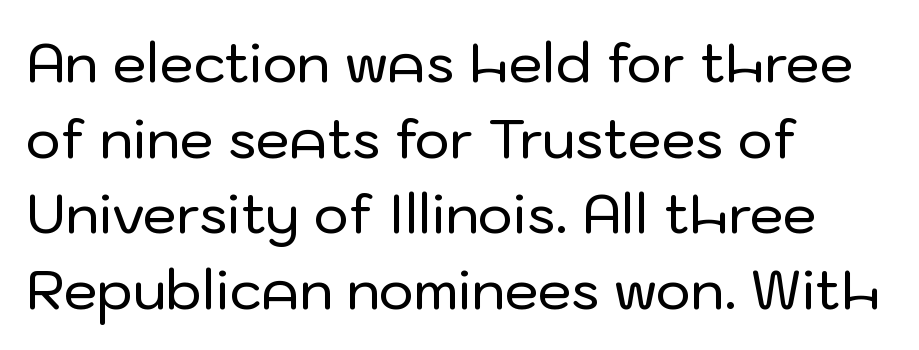
A classic flush-left, rag-right setting is used for this passage. The rendering uses natural spacing where letterforms have individual widths. Each word holds together tightly as a unit, with standard inter-letter gaps. Upright lettering throughout. Descenders are the only things crossing below the line. Baseline-to-baseline distance is the conventional proportion of letter height.
